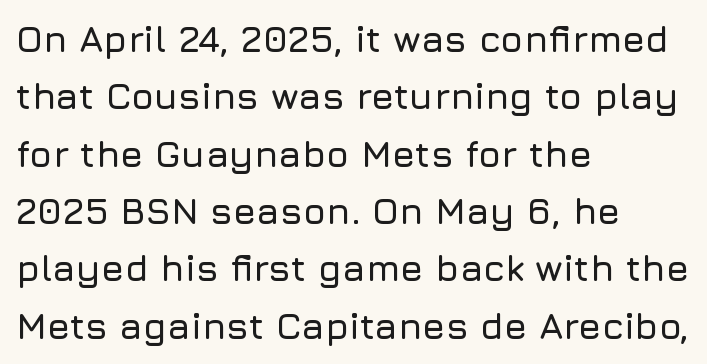
The image shows 37 px sans-serif type, upright; set left-aligned, normal line spacing (1.55x), normal letter spacing, not underlined; low stroke contrast and a medium x-height.
